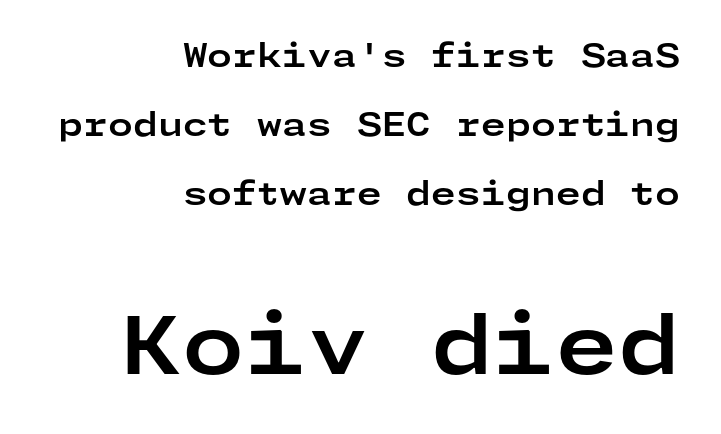
Q: Is the text bold? A: Yes.
Q: Is the text italic (slanted)? A: No, it is upright.
Q: Is the typeface a serif or a sans-serif typeface? A: Sans-serif.
Q: Is the text underlined? A: No.
Q: How is the paragraph aligned? A: Right-aligned.
Q: Is the spacing between letters normal or unusually wide? A: Normal.
Q: Is the spacing between lines tight, normal or loose? A: Loose.
Q: Which block of text is set in a larger size, the first (top) or the second (bottom)? A: The second (bottom) one.
Q: Width (condensed, normal, or wide)? A: Wide.
Q: Stroke contrast? A: Low.
Q: x-height? A: Medium.
